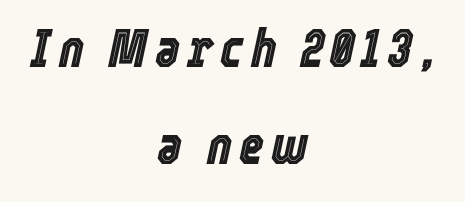
The strip under each line holds only bare page. A centered setting, common on invitations and titles, is used for this passage. In terms of posture, this sample is oblique. Note the varied advance widths — an 'i' is clearly narrower than an 'm'.
